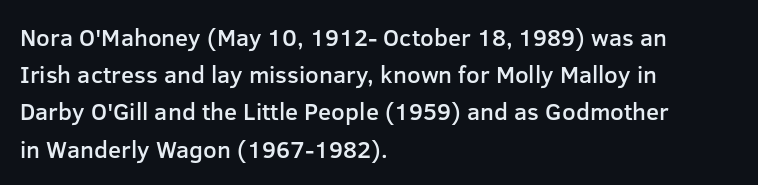
Q: Is the text bold? A: Semi-bold.
Q: Is the text italic (slanted)? A: No, it is upright.
Q: Is the text underlined? A: No.
Q: How is the paragraph aligned? A: Left-aligned.
Q: Is the spacing between letters normal or unusually wide? A: Normal.
Q: Is the spacing between lines tight, normal or loose? A: Normal.
